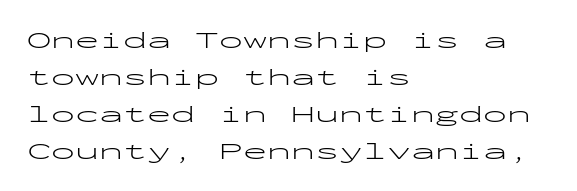
{"italic": "no", "bold": "no", "underline": "no", "align": "left", "line_spacing": "normal", "line_spacing_ratio": 1.54, "letter_spacing": "normal", "letter_spacing_em": 0.0, "glyph_px": 24}
